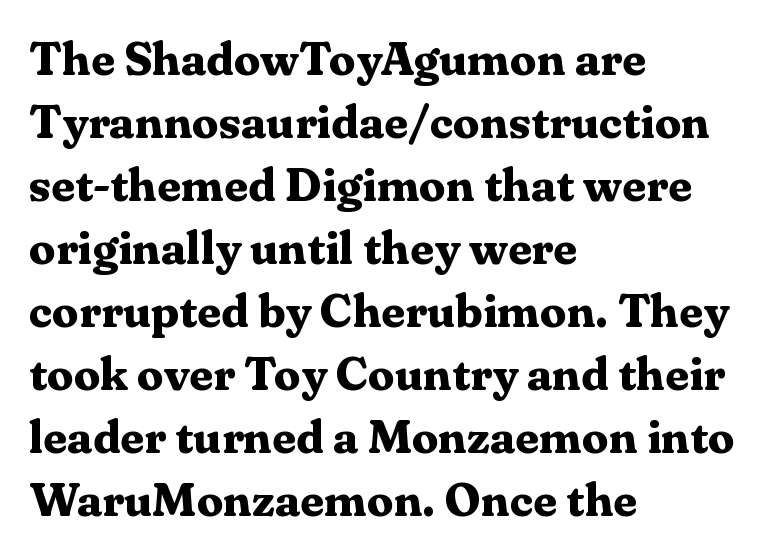
Q: Is the text bold? A: Yes.
Q: Is the text italic (slanted)? A: No, it is upright.
Q: Is the typeface a serif or a sans-serif typeface? A: Serif.
Q: Is the text underlined? A: No.
Q: How is the paragraph aligned? A: Left-aligned.
Q: Is the spacing between letters normal or unusually wide? A: Normal.
Q: Is the spacing between lines tight, normal or loose? A: Normal.
Q: Width (condensed, normal, or wide)? A: Normal.
Q: Stroke contrast? A: Medium.
Q: x-height? A: Medium.
Q: Monospaced? A: No.
